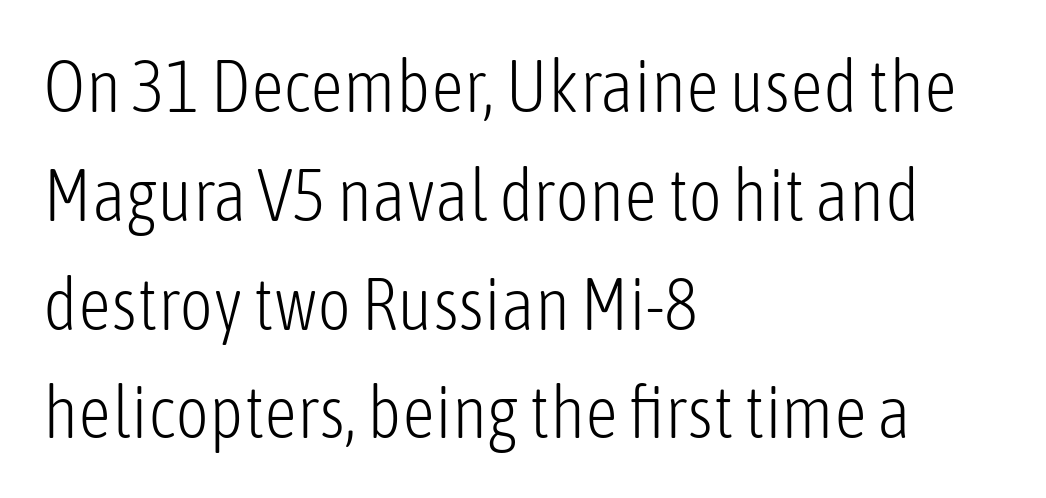
Q: Is the text bold? A: No.
Q: Is the text italic (slanted)? A: No, it is upright.
Q: Is the typeface a serif or a sans-serif typeface? A: Sans-serif.
Q: Is the text underlined? A: No.
Q: How is the paragraph aligned? A: Left-aligned.
Q: Is the spacing between letters normal or unusually wide? A: Normal.
Q: Is the spacing between lines tight, normal or loose? A: Normal.
Q: Width (condensed, normal, or wide)? A: Condensed.
Q: Stroke contrast? A: Low.
Q: x-height? A: Medium.
Q: Monospaced? A: No.
